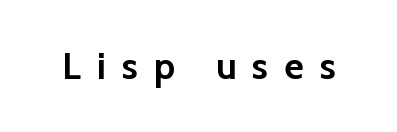
Typographically, this falls in the sans-serif category. Someone cranked the tracking dial way up on this one. Rendered with straight, roman letterforms. Each row of text sits above clean, open space.
